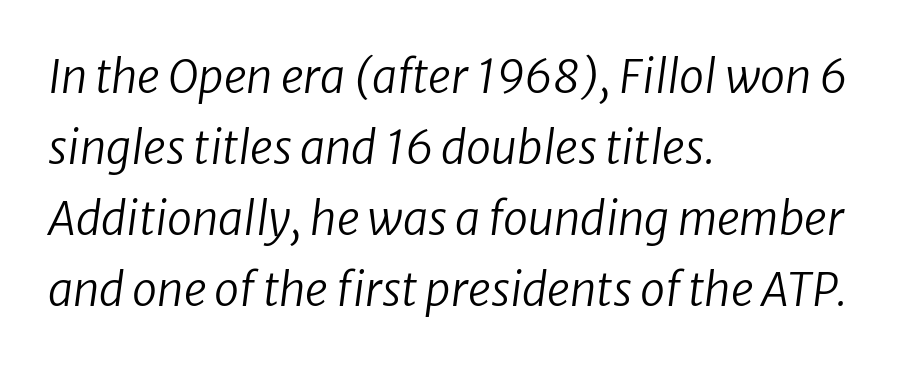
The image shows 45 px regular-weight type, italic (leaning right); set left-aligned, normal line spacing (1.58x), normal letter spacing, not underlined; low stroke contrast and a medium x-height.
